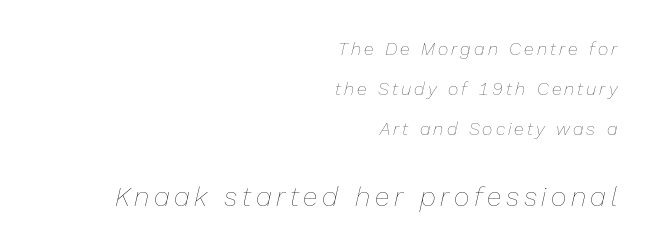
The image shows 27 px text type, italic (leaning right); set right-aligned, loose line spacing (2.21x), not underlined; the second (bottom) block is 1.5x larger.
